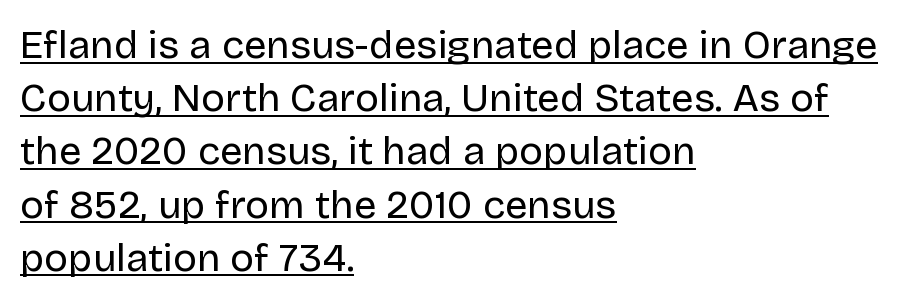
{"serif": "no", "italic": "no", "bold": "no", "weight": "regular", "width": "normal", "stroke_contrast": "low", "x_height": "large", "monospaced": "no", "underline": "yes", "align": "left", "line_spacing": "normal", "line_spacing_ratio": 1.33, "letter_spacing": "normal", "letter_spacing_em": 0.0, "glyph_px": 40}
